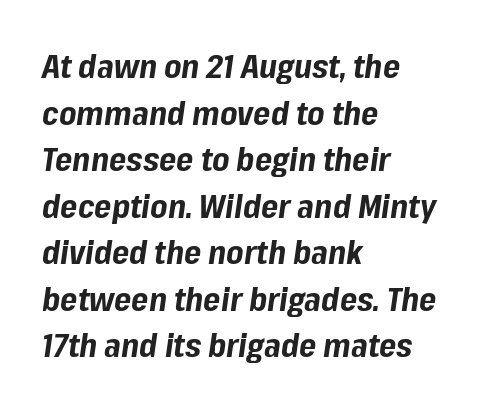
{"italic": "yes", "lean": "right", "slant_degrees": 8, "bold": "yes", "weight": "bold", "width": "normal", "stroke_contrast": "low", "x_height": "medium", "monospaced": "no", "underline": "no", "align": "left", "line_spacing": "normal", "line_spacing_ratio": 1.41, "letter_spacing": "normal", "letter_spacing_em": 0.0, "glyph_px": 33}
